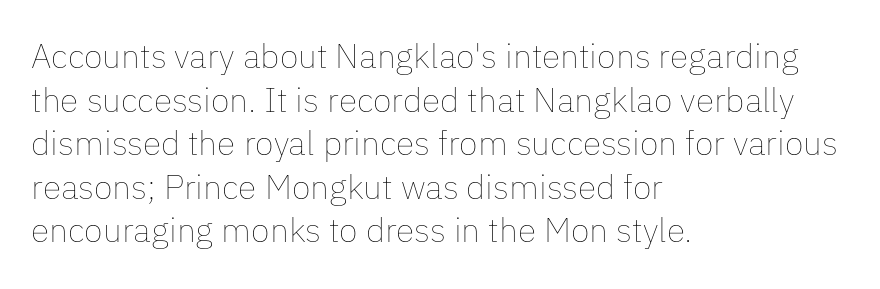
Q: Is the text bold? A: No.
Q: Is the text italic (slanted)? A: No, it is upright.
Q: Is the text underlined? A: No.
Q: How is the paragraph aligned? A: Left-aligned.
Q: Is the spacing between letters normal or unusually wide? A: Normal.
Q: Is the spacing between lines tight, normal or loose? A: Normal.
Q: Width (condensed, normal, or wide)? A: Normal.
Q: Stroke contrast? A: Low.
Q: x-height? A: Medium.
Q: Monospaced? A: No.
